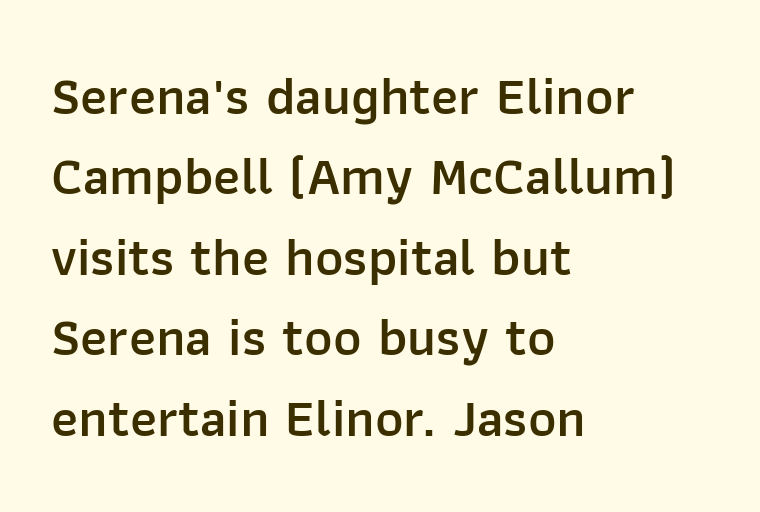
The image shows 54 px semibold sans-serif type, upright; set left-aligned, normal line spacing (1.49x), normal letter spacing, not underlined; low stroke contrast and a medium x-height.
